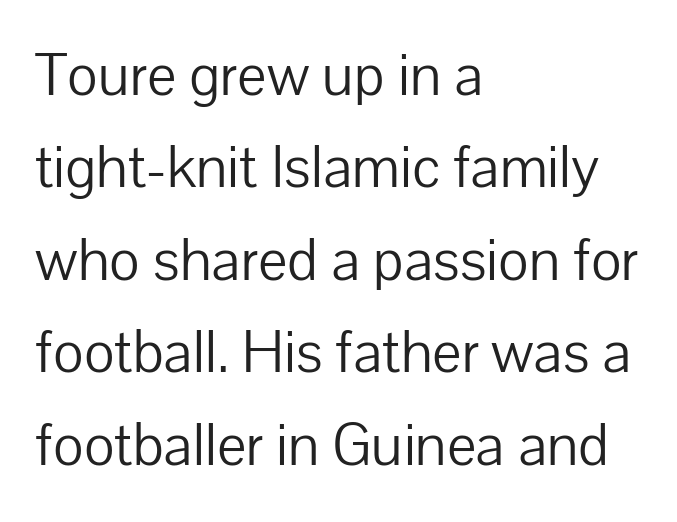
Q: Is the text bold? A: No.
Q: Is the text italic (slanted)? A: No, it is upright.
Q: Is the typeface a serif or a sans-serif typeface? A: Sans-serif.
Q: Is the text underlined? A: No.
Q: How is the paragraph aligned? A: Left-aligned.
Q: Is the spacing between letters normal or unusually wide? A: Normal.
Q: Is the spacing between lines tight, normal or loose? A: Normal.
Q: Width (condensed, normal, or wide)? A: Normal.
Q: Stroke contrast? A: Low.
Q: x-height? A: Medium.
Q: Monospaced? A: No.
